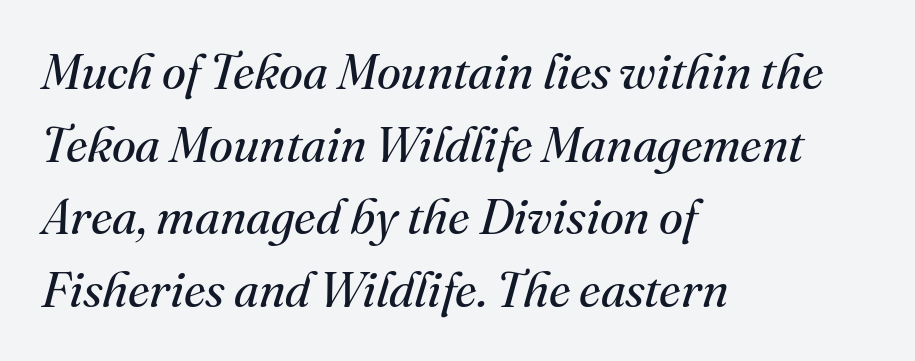
Q: Is the text bold? A: No.
Q: Is the text italic (slanted)? A: Yes, it leans right by about 16 degrees.
Q: Is the typeface a serif or a sans-serif typeface? A: Serif.
Q: Is the text underlined? A: No.
Q: How is the paragraph aligned? A: Left-aligned.
Q: Is the spacing between letters normal or unusually wide? A: Normal.
Q: Is the spacing between lines tight, normal or loose? A: Normal.
Q: Width (condensed, normal, or wide)? A: Normal.
Q: Stroke contrast? A: Medium.
Q: x-height? A: Small.
Q: Monospaced? A: No.
